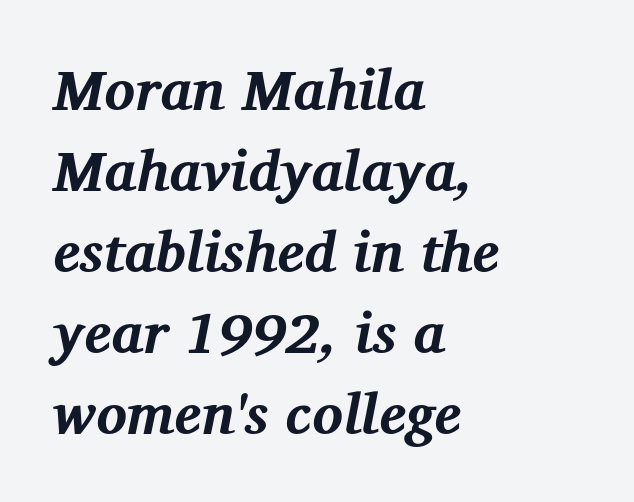
The image shows 57 px bold serif type, italic (leaning right); set left-aligned, normal line spacing (1.42x), normal letter spacing, not underlined; medium stroke contrast and a medium x-height.
